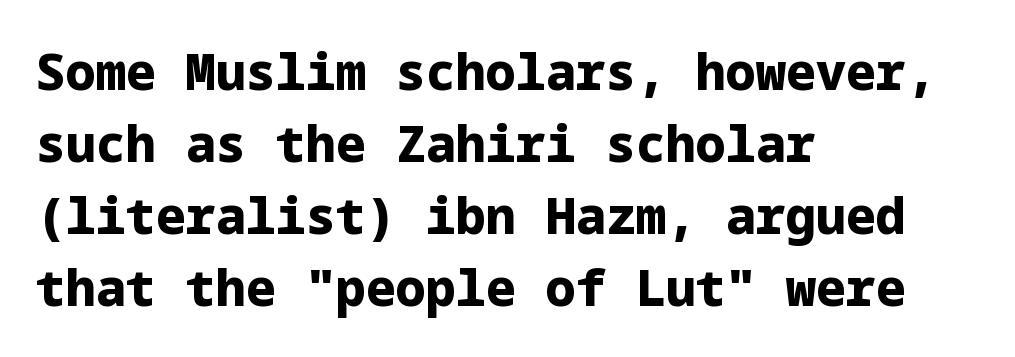
Q: Is the text bold? A: Yes.
Q: Is the text italic (slanted)? A: No, it is upright.
Q: Is the typeface a serif or a sans-serif typeface? A: Sans-serif.
Q: Is the text underlined? A: No.
Q: How is the paragraph aligned? A: Left-aligned.
Q: Is the spacing between letters normal or unusually wide? A: Normal.
Q: Is the spacing between lines tight, normal or loose? A: Normal.
Q: Width (condensed, normal, or wide)? A: Normal.
Q: Stroke contrast? A: Low.
Q: x-height? A: Medium.
